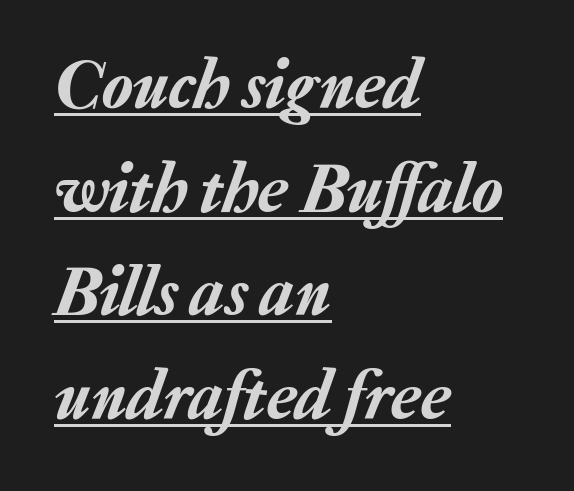
The space between consecutive lines is moderate. Compared with ordinary roman type, these characters are visibly tilted. Caption: lettering with a line underneath. How are the letters spaced? Ordinarily, with no added tracking. Visually the block forms a straight wall on the left and a jagged coastline on the right.
